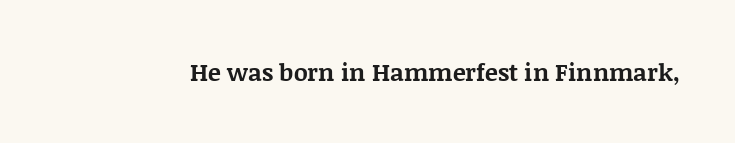
Q: Is the text bold? A: Yes.
Q: Is the text italic (slanted)? A: No, it is upright.
Q: Is the text underlined? A: No.
Q: Is the spacing between letters normal or unusually wide? A: Normal.
